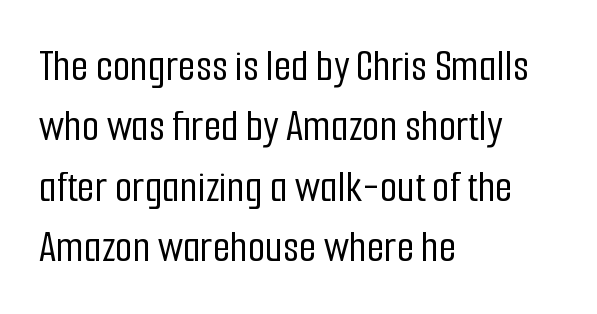
Classification — sans serif. Check the space under the baseline: it is left empty. Look at the tracking — it's just the regular setting, nothing added. The paragraph has a hard left edge and a soft right edge. Varying glyph widths throughout — classic text-font behaviour.
